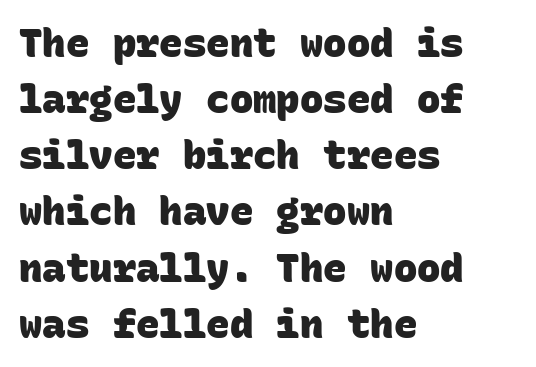
Q: Is the text bold? A: Yes.
Q: Is the typeface a serif or a sans-serif typeface? A: Sans-serif.
Q: Is the text underlined? A: No.
Q: How is the paragraph aligned? A: Left-aligned.
Q: Is the spacing between letters normal or unusually wide? A: Normal.
Q: Is the spacing between lines tight, normal or loose? A: Normal.
Q: Width (condensed, normal, or wide)? A: Normal.
Q: Stroke contrast? A: Low.
Q: x-height? A: Large.
Q: Monospaced? A: Yes.
